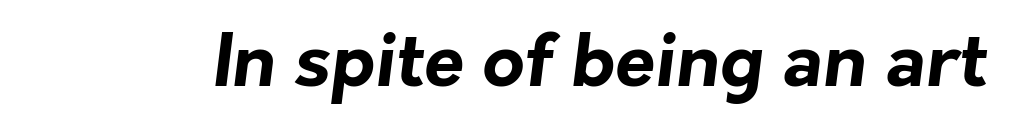
Each word holds together tightly as a unit, with standard inter-letter gaps. Only glyphs here, with clear space below each row. Typographically, this falls in the sans-serif category. Every letter is thick-stroked: bold, no question. Looks like regular typesetting: each glyph gets only the width it needs.
